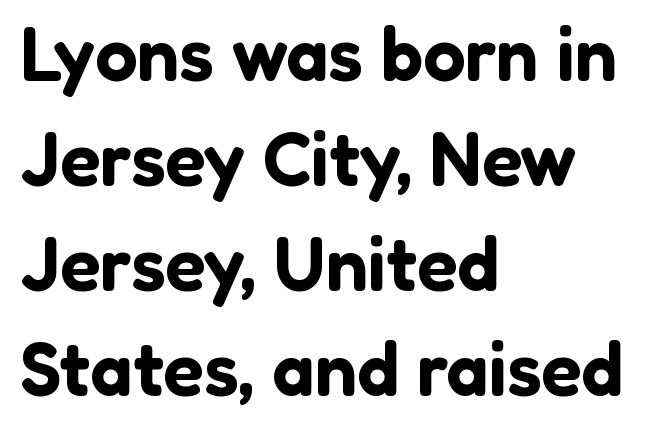
The passage shown stacks its lines at a standard gap. Type without underlining. If you drew a line through each stem, it would be perfectly vertical. Font category for this specimen: sans-serif. Here the designer chose a conventional face with non-uniform glyph widths.
